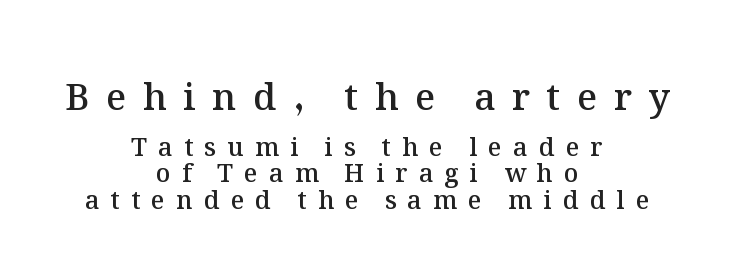
Visually, the top section dominates because its glyphs are scaled up. Here the designer chose a conventional face with non-uniform glyph widths. Ordinary non-slanted type is in use. This is moderately heavy type, rendered in semibold. Compared with typical body copy, the letter spacing here is much looser. Compared with typical paragraphs, the rows here are closer together.
